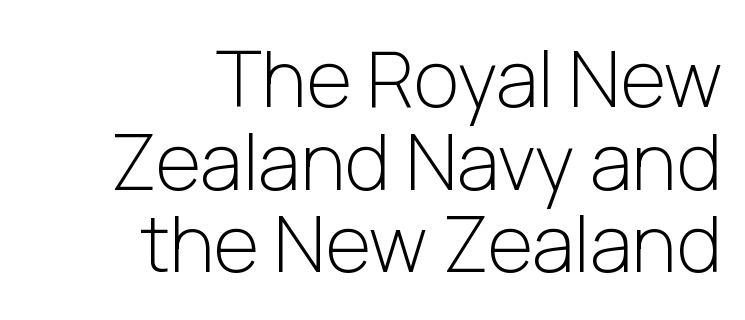
{"serif": "no", "italic": "no", "bold": "no", "weight": "light", "width": "normal", "stroke_contrast": "low", "x_height": "medium", "monospaced": "no", "underline": "no", "align": "right", "line_spacing": "tight", "line_spacing_ratio": 1.06, "letter_spacing": "normal", "letter_spacing_em": 0.0, "glyph_px": 78}
